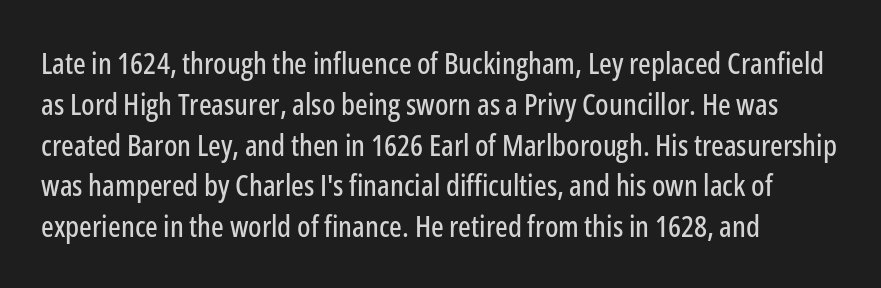
This sample uses plain, unmodified letter spacing. Leading matches the norm, producing a regular column. Is there any slant? The stems are plumb. This rendering features lettering with no underline. Character widths vary here, with narrow letters taking less room than wide ones.
